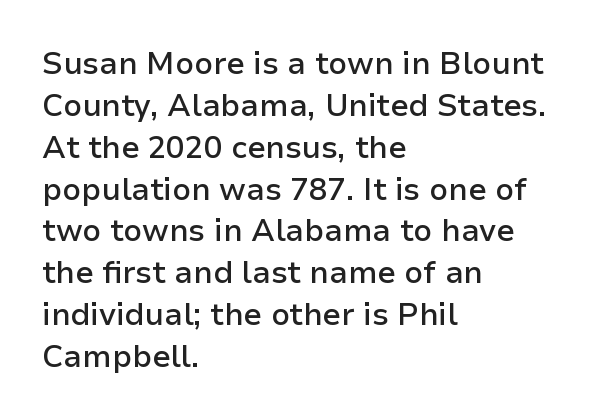
Q: Is the text bold? A: Semi-bold.
Q: Is the text italic (slanted)? A: No, it is upright.
Q: Is the typeface a serif or a sans-serif typeface? A: Sans-serif.
Q: Is the text underlined? A: No.
Q: How is the paragraph aligned? A: Left-aligned.
Q: Is the spacing between letters normal or unusually wide? A: Normal.
Q: Is the spacing between lines tight, normal or loose? A: Normal.
Q: Width (condensed, normal, or wide)? A: Normal.
Q: Stroke contrast? A: Low.
Q: x-height? A: Medium.
Q: Monospaced? A: No.
